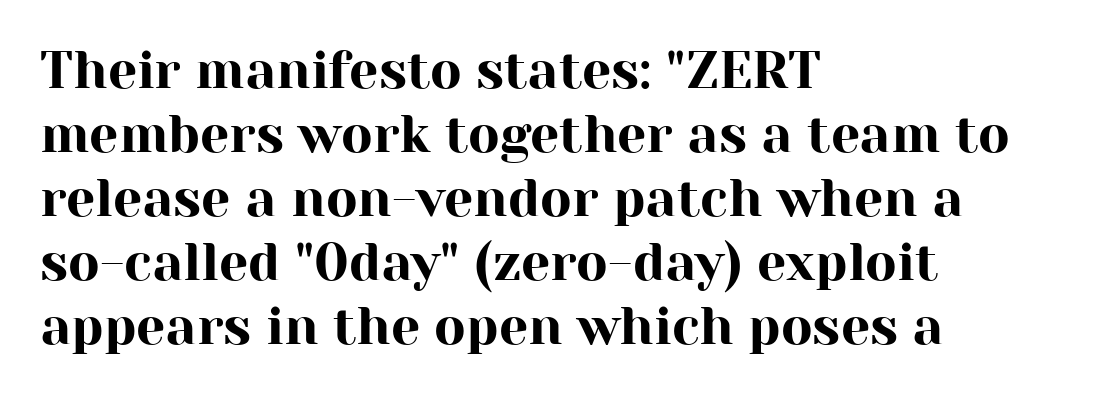
{"serif": "yes", "italic": "no", "width": "normal", "stroke_contrast": "high", "x_height": "medium", "monospaced": "no", "underline": "no", "align": "left", "line_spacing_ratio": 1.23, "letter_spacing": "normal", "letter_spacing_em": 0.0, "glyph_px": 52}
